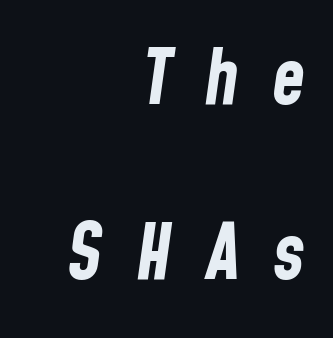
The image shows 76 px bold, condensed type, italic (leaning right); set right-aligned, loose line spacing (2.3x), unusually wide letter spacing (+0.43 em), not underlined; low stroke contrast and a medium x-height.
